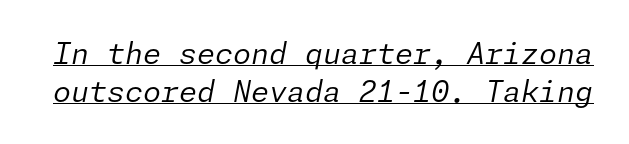
Q: Is the text bold? A: No.
Q: Is the text italic (slanted)? A: Yes, it leans right by about 11 degrees.
Q: Is the text underlined? A: Yes.
Q: Is the spacing between letters normal or unusually wide? A: Normal.
Q: Is the spacing between lines tight, normal or loose? A: Normal.
Q: Width (condensed, normal, or wide)? A: Normal.
Q: Stroke contrast? A: Low.
Q: x-height? A: Medium.
